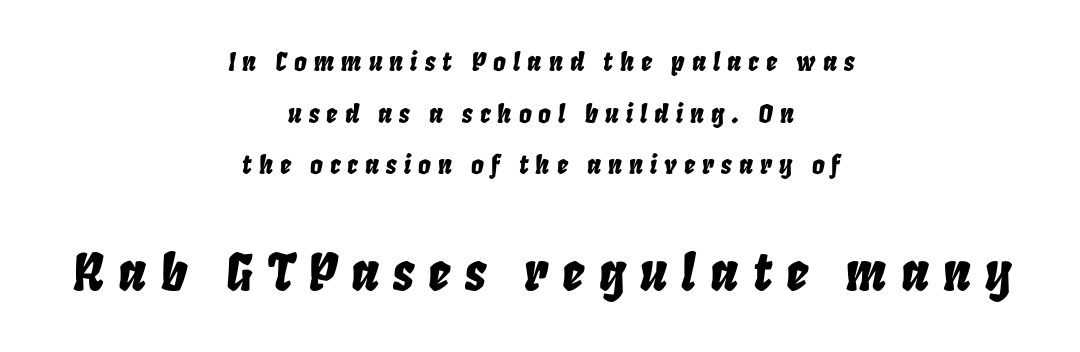
The image shows 50 px condensed type, italic (leaning right); set centered, loose line spacing (2.07x), unusually wide letter spacing (+0.28 em), not underlined; the second (bottom) block is 2.0x larger; low stroke contrast and a large x-height.
